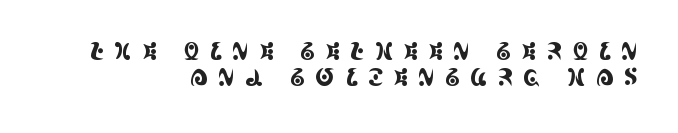
The image shows 23 px text type, upright; set right-aligned, tight line spacing (1.12x), unusually wide letter spacing (+0.43 em), not underlined.
